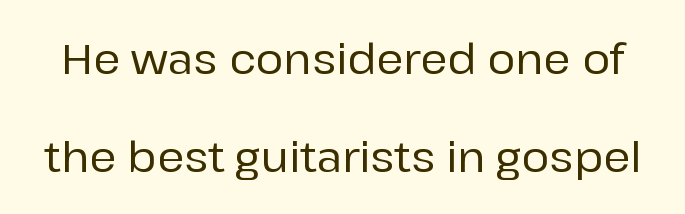
The image shows 42 px sans-serif type, upright; set loose line spacing (2.33x), normal letter spacing, not underlined; low stroke contrast and a medium x-height.
